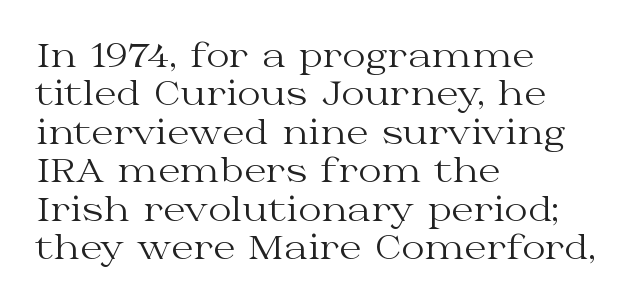
The image shows 32 px regular-weight, wide serif type, upright; set left-aligned, line spacing 1.2x, normal letter spacing, not underlined; medium stroke contrast and a medium x-height.
